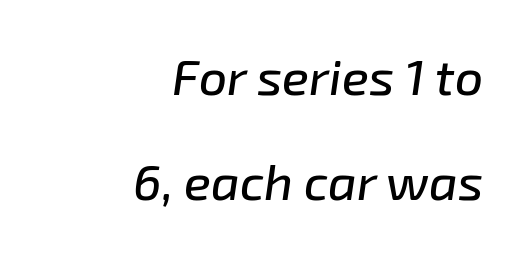
Q: Is the text italic (slanted)? A: Yes, it leans right by about 8 degrees.
Q: Is the text underlined? A: No.
Q: How is the paragraph aligned? A: Right-aligned.
Q: Is the spacing between letters normal or unusually wide? A: Normal.
Q: Is the spacing between lines tight, normal or loose? A: Loose.
Q: Width (condensed, normal, or wide)? A: Normal.
Q: Stroke contrast? A: Low.
Q: x-height? A: Medium.
Q: Monospaced? A: No.
